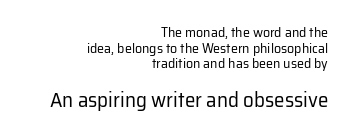
The image shows 21 px text type, upright; set right-aligned, tight line spacing (1.11x), normal letter spacing, not underlined; the second (bottom) block is 1.5x larger.
